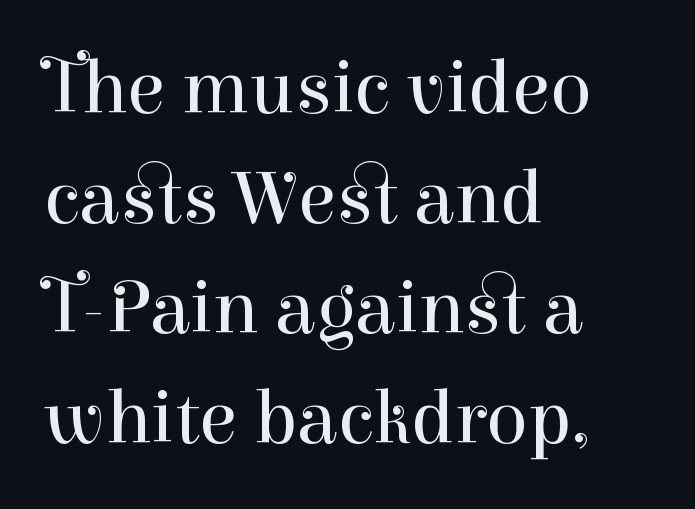
Q: Is the text bold? A: No.
Q: Is the text italic (slanted)? A: No, it is upright.
Q: Is the typeface a serif or a sans-serif typeface? A: Serif.
Q: Is the text underlined? A: No.
Q: How is the paragraph aligned? A: Left-aligned.
Q: Is the spacing between letters normal or unusually wide? A: Normal.
Q: Is the spacing between lines tight, normal or loose? A: Normal.
Q: Width (condensed, normal, or wide)? A: Normal.
Q: Stroke contrast? A: High.
Q: x-height? A: Medium.
Q: Monospaced? A: No.
